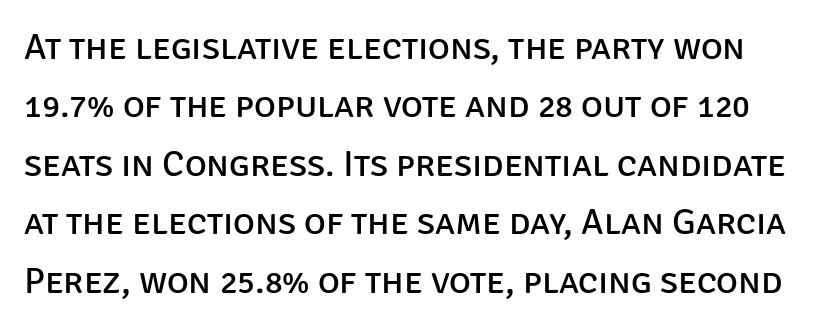
Heft: none added — not bold. Any mark beneath the type? The region is blank. Character widths vary here, with narrow letters taking less room than wide ones. The vertical gap from one line to the next is medium. Honestly, the letter spacing is just normal — you wouldn't notice it.
